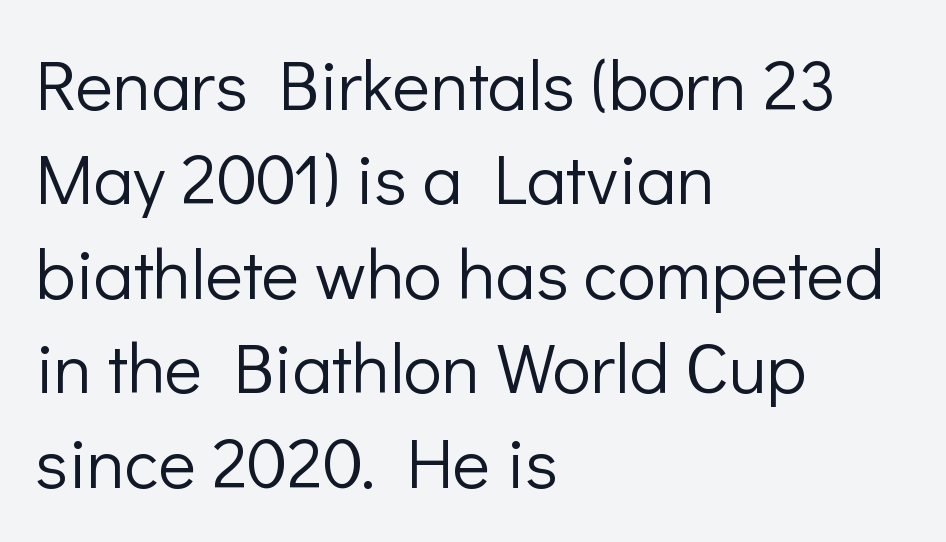
{"serif": "no", "italic": "no", "bold": "no", "weight": "light", "width": "normal", "stroke_contrast": "low", "x_height": "medium", "monospaced": "no", "underline": "no", "align": "left", "line_spacing": "normal", "line_spacing_ratio": 1.33, "letter_spacing": "normal", "letter_spacing_em": 0.0, "glyph_px": 71}
